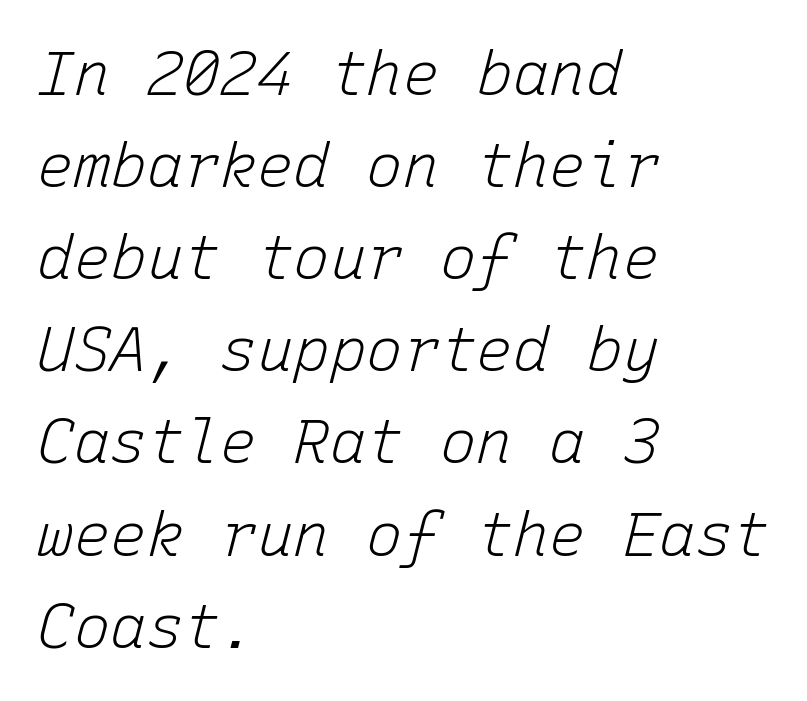
Q: Is the text bold? A: No.
Q: Is the text italic (slanted)? A: Yes, it leans right by about 15 degrees.
Q: Is the text underlined? A: No.
Q: How is the paragraph aligned? A: Left-aligned.
Q: Is the spacing between letters normal or unusually wide? A: Normal.
Q: Is the spacing between lines tight, normal or loose? A: Normal.
Q: Width (condensed, normal, or wide)? A: Normal.
Q: Stroke contrast? A: Low.
Q: x-height? A: Medium.
Q: Monospaced? A: Yes.
